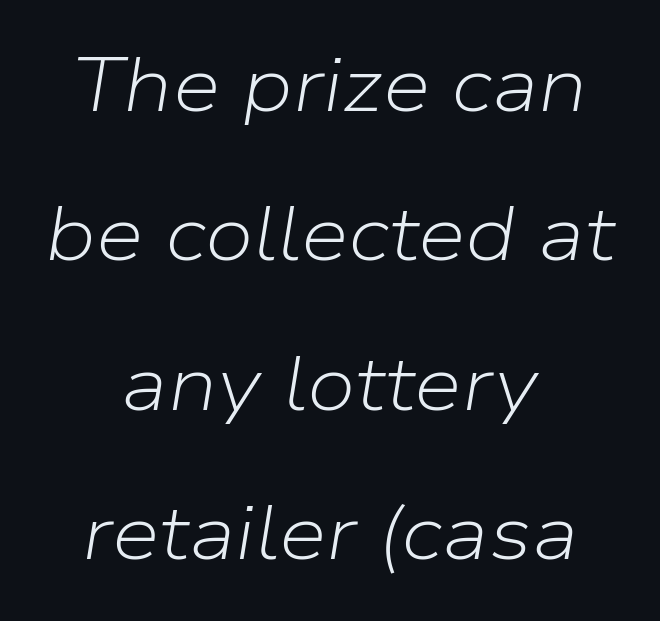
The image shows 77 px light type, italic (leaning right); set centered, loose line spacing (1.94x), normal letter spacing, not underlined; low stroke contrast and a medium x-height.
